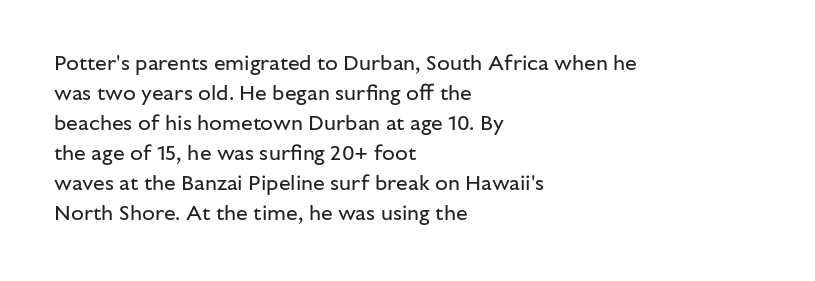
The image shows 21 px text type, upright; set left-aligned, normal line spacing (1.43x), normal letter spacing, not underlined.
